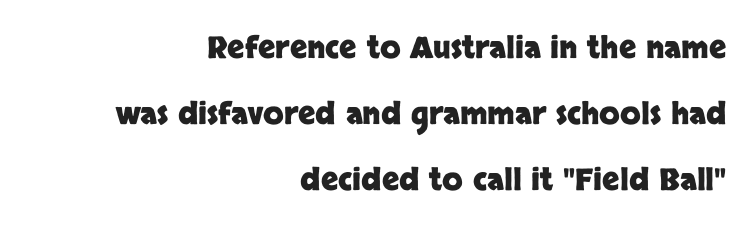
If you measured baseline to baseline, you'd find a long distance. Nothing unusual about the tracking: characters are spaced as the font intends. The specimen omits any rule beneath the text block's lines. Teacher's note: observe the even right margin — that is flush-right alignment. The glyphs have the mass of a bold cut. A sans-serif font was chosen for this passage.
